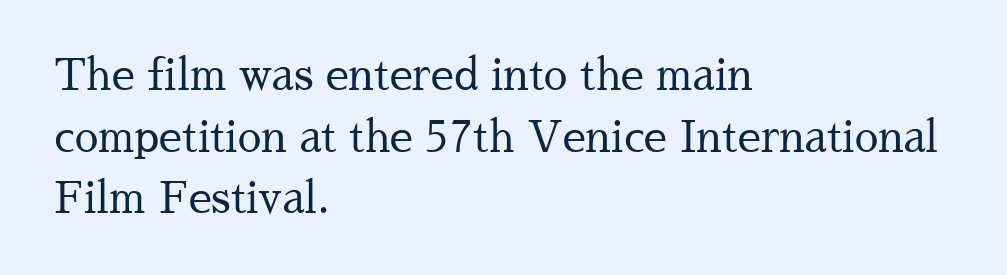
The image shows 42 px regular-weight serif type, upright; set left-aligned, normal line spacing (1.47x), normal letter spacing, not underlined; medium stroke contrast and a medium x-height.
